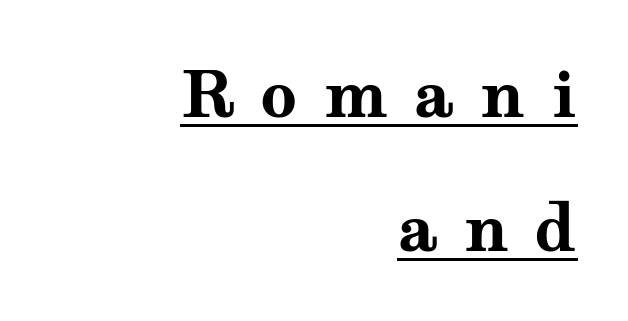
{"serif": "yes", "italic": "no", "bold": "yes", "weight": "bold", "width": "wide", "stroke_contrast": "medium", "x_height": "medium", "monospaced": "no", "underline": "yes", "align": "right", "line_spacing": "loose", "line_spacing_ratio": 2.09, "letter_spacing": "wide", "letter_spacing_em": 0.4, "glyph_px": 64}
